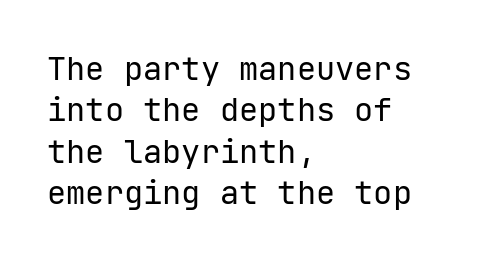
The image shows 32 px regular-weight sans-serif type, upright; set left-aligned, normal line spacing (1.29x), normal letter spacing, not underlined; low stroke contrast and a medium x-height.
